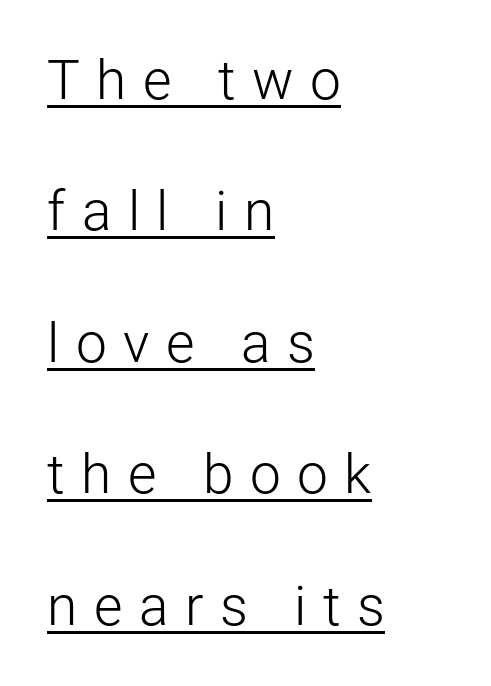
Q: Is the text bold? A: No.
Q: Is the text italic (slanted)? A: No, it is upright.
Q: Is the typeface a serif or a sans-serif typeface? A: Sans-serif.
Q: Is the text underlined? A: Yes.
Q: How is the paragraph aligned? A: Left-aligned.
Q: Is the spacing between letters normal or unusually wide? A: Unusually wide.
Q: Is the spacing between lines tight, normal or loose? A: Loose.
Q: Width (condensed, normal, or wide)? A: Normal.
Q: Stroke contrast? A: Low.
Q: x-height? A: Medium.
Q: Monospaced? A: No.
